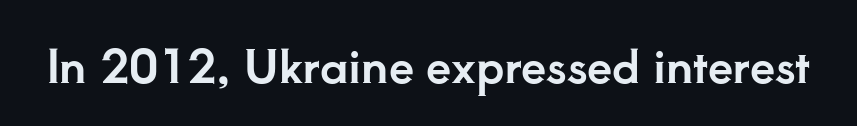
The type family on display is of the serif kind. Underlining? Definitely not there. This sample has the flowing, uneven cadence of proportional lettering. Each word holds together tightly as a unit, with standard inter-letter gaps. Tall strokes in this sample are plumb rather than angled.
